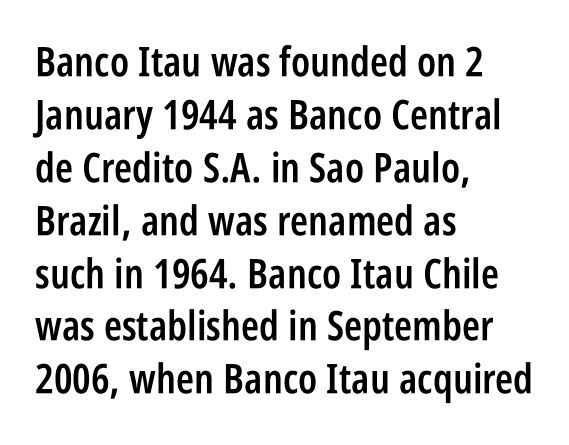
Q: Is the text bold? A: Semi-bold.
Q: Is the text italic (slanted)? A: No, it is upright.
Q: Is the typeface a serif or a sans-serif typeface? A: Sans-serif.
Q: Is the text underlined? A: No.
Q: How is the paragraph aligned? A: Left-aligned.
Q: Is the spacing between letters normal or unusually wide? A: Normal.
Q: Is the spacing between lines tight, normal or loose? A: Normal.
Q: Width (condensed, normal, or wide)? A: Condensed.
Q: Stroke contrast? A: Low.
Q: x-height? A: Large.
Q: Monospaced? A: No.
